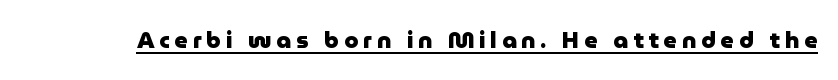
The image shows 23 px bold type, upright; set unusually wide letter spacing (+0.21 em), underlined.
